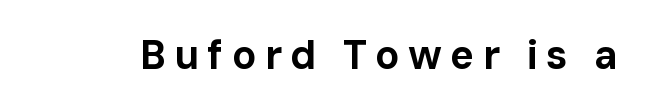
The image shows 40 px bold sans-serif type, upright; set unusually wide letter spacing (+0.21 em), not underlined; low stroke contrast and a medium x-height.
